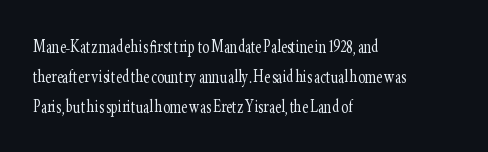
Q: Is the text bold? A: No.
Q: Is the text italic (slanted)? A: No, it is upright.
Q: Is the text underlined? A: No.
Q: How is the paragraph aligned? A: Left-aligned.
Q: Is the spacing between letters normal or unusually wide? A: Normal.
Q: Is the spacing between lines tight, normal or loose? A: Normal.
